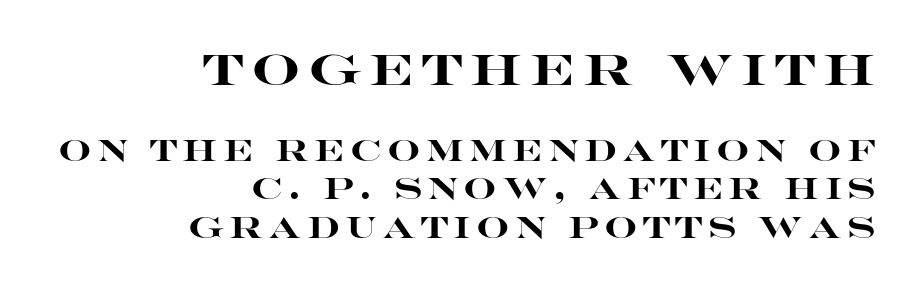
Q: Is the text bold? A: Yes.
Q: Is the text italic (slanted)? A: No, it is upright.
Q: Is the typeface a serif or a sans-serif typeface? A: Serif.
Q: Is the text underlined? A: No.
Q: How is the paragraph aligned? A: Right-aligned.
Q: Is the spacing between lines tight, normal or loose? A: Normal.
Q: Which block of text is set in a larger size, the first (top) or the second (bottom)? A: The first (top) one.
Q: Width (condensed, normal, or wide)? A: Wide.
Q: Stroke contrast? A: High.
Q: x-height? A: Large.
Q: Monospaced? A: No.
